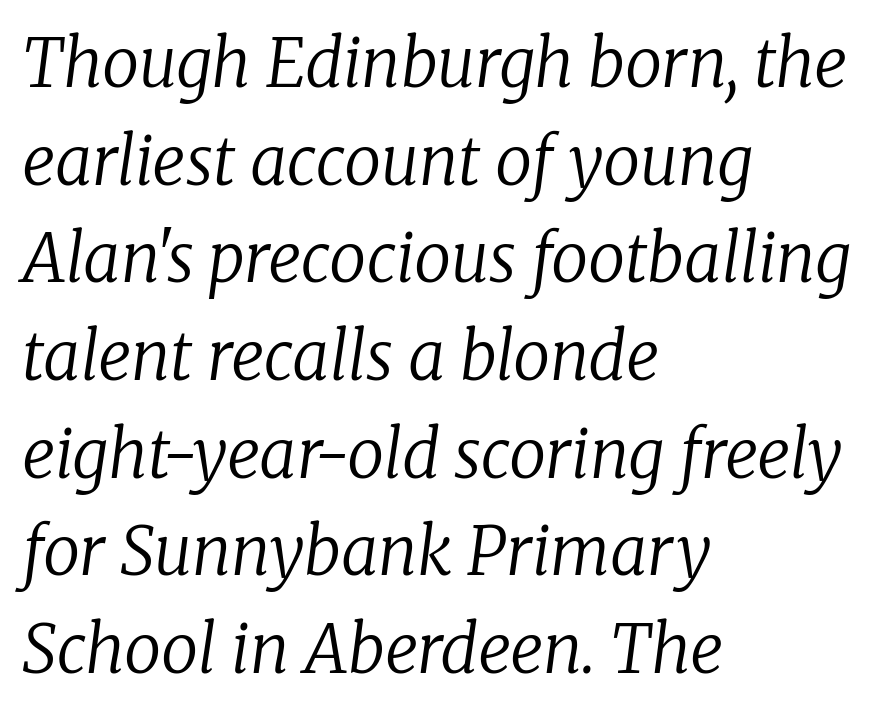
{"serif": "yes", "italic": "yes", "lean": "right", "slant_degrees": 8, "bold": "no", "weight": "regular", "width": "normal", "stroke_contrast": "low", "x_height": "medium", "monospaced": "no", "underline": "no", "align": "left", "line_spacing": "normal", "line_spacing_ratio": 1.48, "letter_spacing": "normal", "letter_spacing_em": 0.0, "glyph_px": 66}
